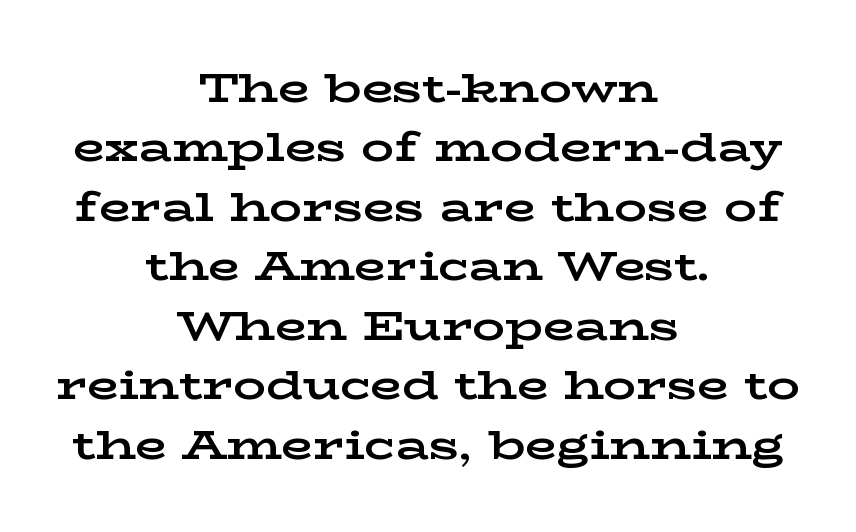
A clean baseline with only descenders dipping below it. The type family on display is of the serif kind. The rendering positions every line midway between the sides. The passage shown stacks its lines at a standard gap.
